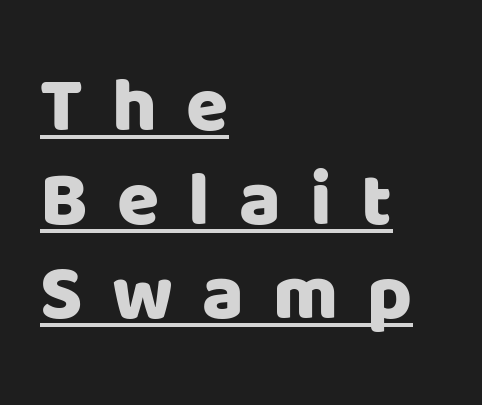
The image shows 77 px sans-serif type, upright; set left-aligned, line spacing 1.22x, unusually wide letter spacing (+0.38 em), underlined; low stroke contrast and a large x-height.
